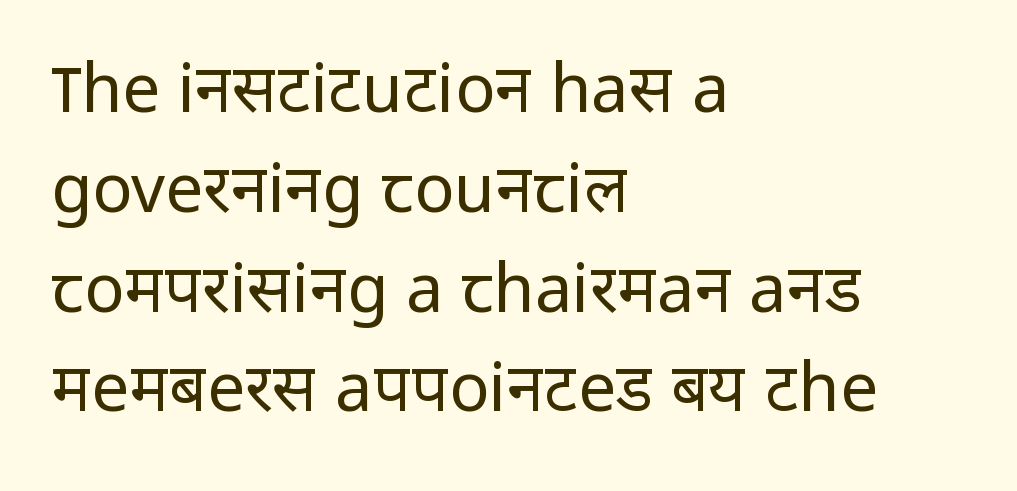
To sum up the face: it is a sans, with no serifs. You could not count columns in this text — the font is proportionally spaced. The string is rendered with underlining switched off. When letters stand straight like this, we call the style roman or upright.
